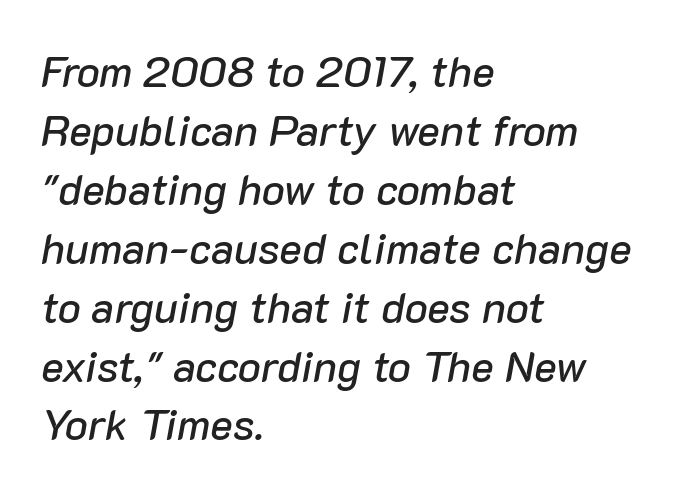
The image shows 43 px text type, italic (leaning right); set left-aligned, normal line spacing (1.37x), normal letter spacing, not underlined; low stroke contrast and a medium x-height.
